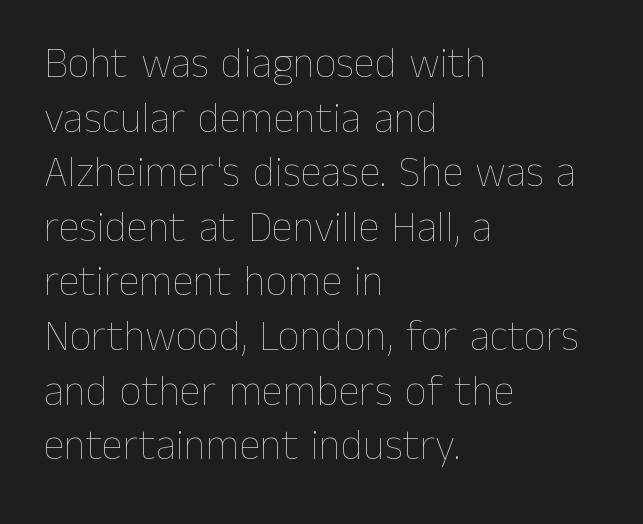
Q: Is the text bold? A: No.
Q: Is the text italic (slanted)? A: No, it is upright.
Q: Is the text underlined? A: No.
Q: How is the paragraph aligned? A: Left-aligned.
Q: Is the spacing between letters normal or unusually wide? A: Normal.
Q: Is the spacing between lines tight, normal or loose? A: Normal.
Q: Width (condensed, normal, or wide)? A: Normal.
Q: Stroke contrast? A: Low.
Q: x-height? A: Medium.
Q: Monospaced? A: No.
